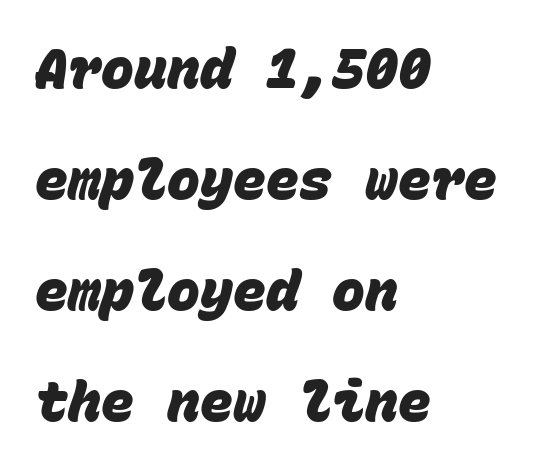
Q: Is the text bold? A: Yes.
Q: Is the typeface a serif or a sans-serif typeface? A: Sans-serif.
Q: Is the text underlined? A: No.
Q: How is the paragraph aligned? A: Left-aligned.
Q: Is the spacing between letters normal or unusually wide? A: Normal.
Q: Is the spacing between lines tight, normal or loose? A: Loose.
Q: Width (condensed, normal, or wide)? A: Normal.
Q: Stroke contrast? A: Low.
Q: x-height? A: Large.
Q: Monospaced? A: Yes.
